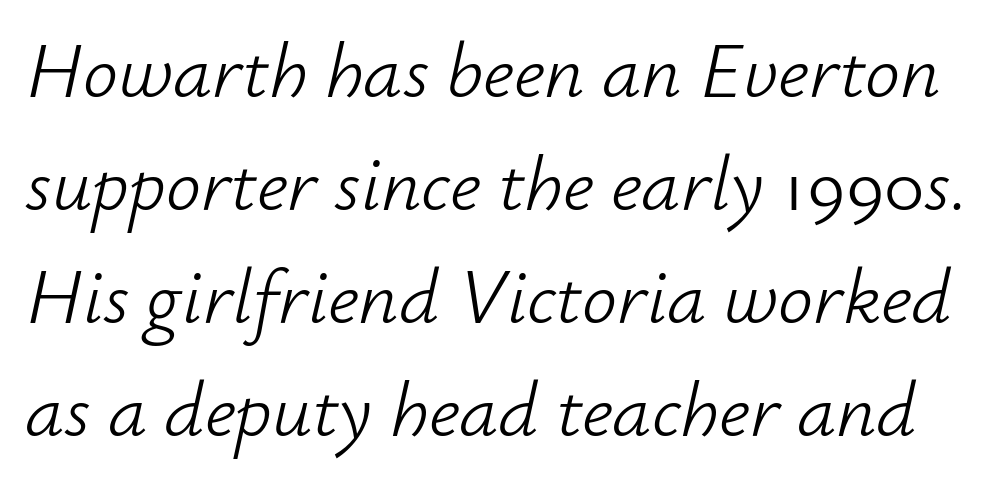
{"italic": "yes", "lean": "right", "slant_degrees": 12, "bold": "no", "weight": "light", "width": "normal", "stroke_contrast": "low", "x_height": "small", "monospaced": "no", "underline": "no", "line_spacing": "normal", "line_spacing_ratio": 1.45, "letter_spacing": "normal", "letter_spacing_em": 0.0, "glyph_px": 78}
